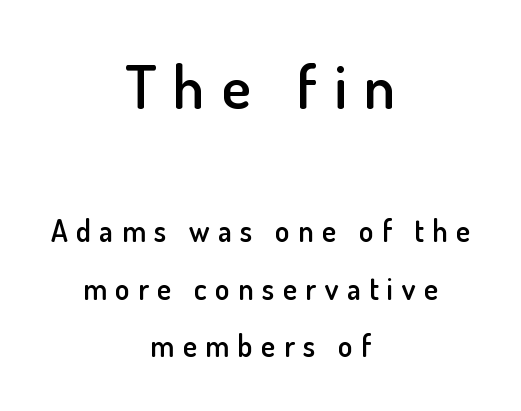
The image shows 61 px semibold sans-serif type, upright; set centered, loose line spacing (1.91x), unusually wide letter spacing (+0.28 em), not underlined; the first (top) block is 2.03x larger; low stroke contrast and a small x-height.
